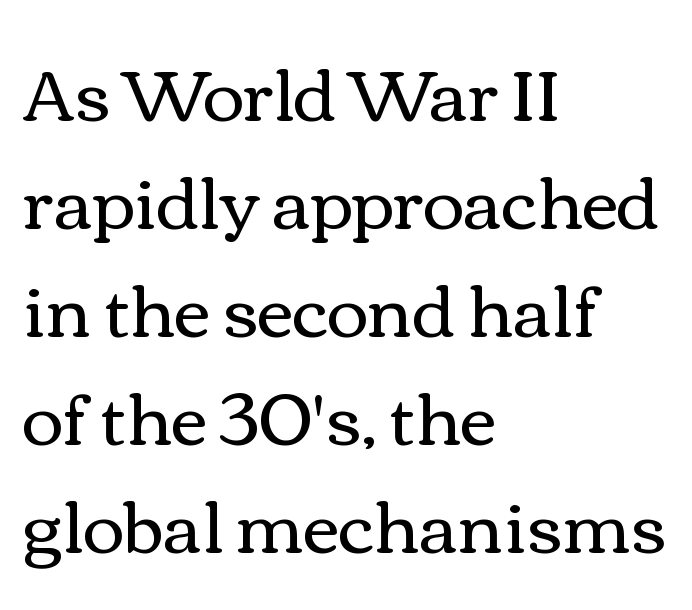
{"italic": "no", "bold": "no", "weight": "regular", "width": "wide", "stroke_contrast": "medium", "x_height": "medium", "monospaced": "no", "underline": "no", "align": "left", "line_spacing": "normal", "line_spacing_ratio": 1.52, "letter_spacing": "normal", "letter_spacing_em": 0.0, "glyph_px": 71}
